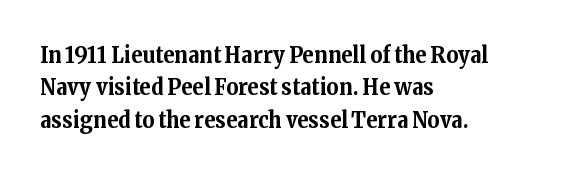
Q: Is the text bold? A: Yes.
Q: Is the text italic (slanted)? A: No, it is upright.
Q: Is the text underlined? A: No.
Q: How is the paragraph aligned? A: Left-aligned.
Q: Is the spacing between letters normal or unusually wide? A: Normal.
Q: Is the spacing between lines tight, normal or loose? A: Normal.
